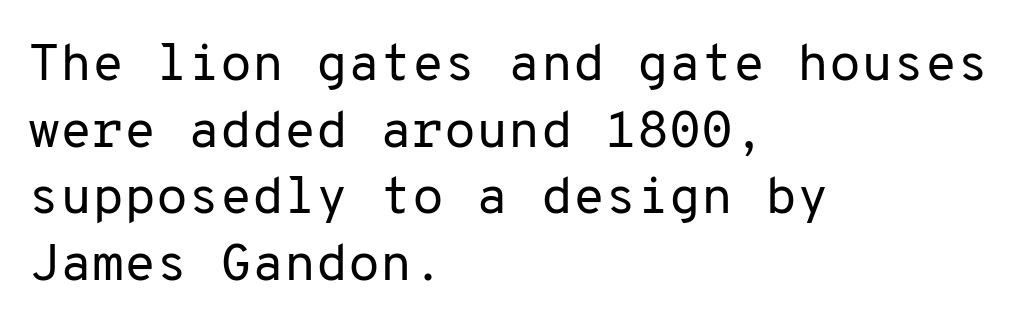
The image shows 52 px regular-weight sans-serif type, upright, monospaced; set left-aligned, normal line spacing (1.28x), normal letter spacing, not underlined; low stroke contrast and a medium x-height.
